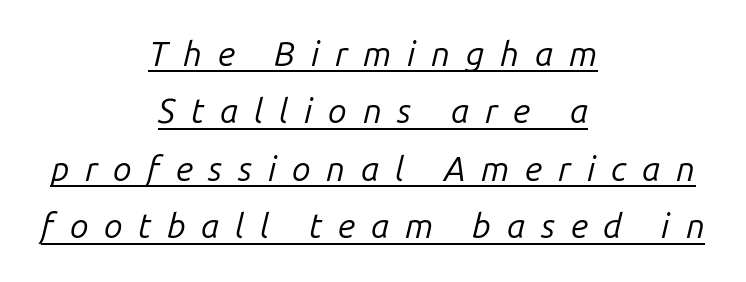
{"italic": "yes", "lean": "right", "slant_degrees": 14, "bold": "no", "weight": "regular", "width": "normal", "stroke_contrast": "low", "x_height": "medium", "monospaced": "no", "underline": "yes", "align": "center", "line_spacing": "normal", "line_spacing_ratio": 1.69, "letter_spacing": "wide", "letter_spacing_em": 0.46, "glyph_px": 34}
